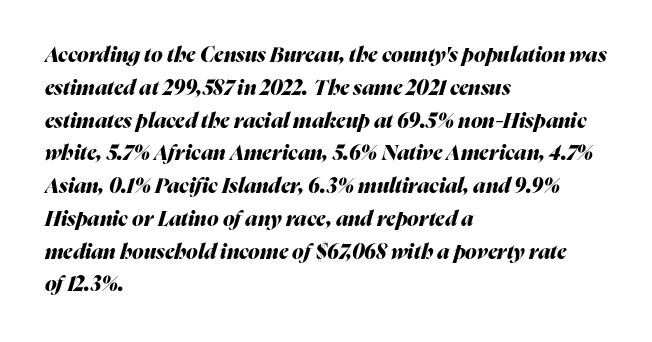
Check the space under the baseline: it is left empty. In terms of weight, the rendering is a true, heavy bold. Honestly, the row spacing looks completely unremarkable. The glyphs look as if they've been sheared to an angle. Inter-character spacing is left at the font's built-in metrics. Every row of glyphs begins at an identical x-position on the left.
